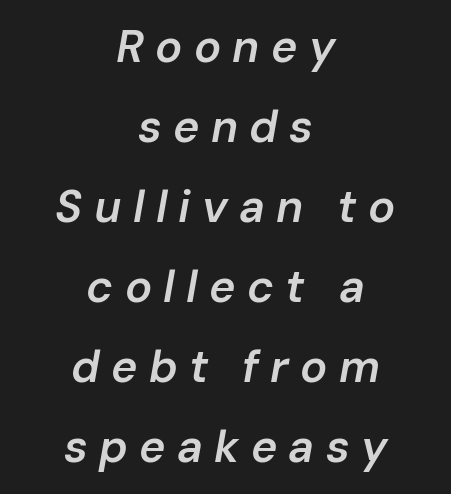
{"italic": "yes", "lean": "right", "slant_degrees": 10, "bold": "semi", "weight": "semibold", "width": "normal", "stroke_contrast": "low", "x_height": "medium", "monospaced": "no", "underline": "no", "align": "center", "line_spacing_ratio": 1.78, "letter_spacing": "wide", "letter_spacing_em": 0.25, "glyph_px": 45}
